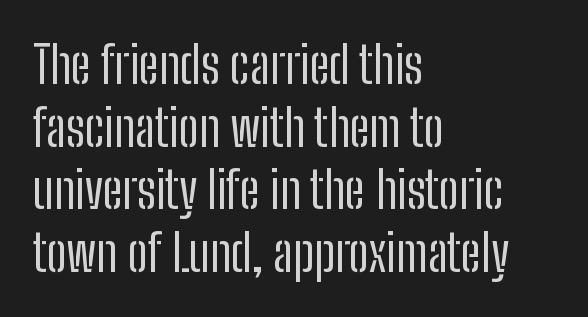
Line starts are locked; line ends wander. In terms of letterspacing, this is plain default setting. Heft: none added — not bold. Letterform terminals end flat and unadorned throughout the passage.
